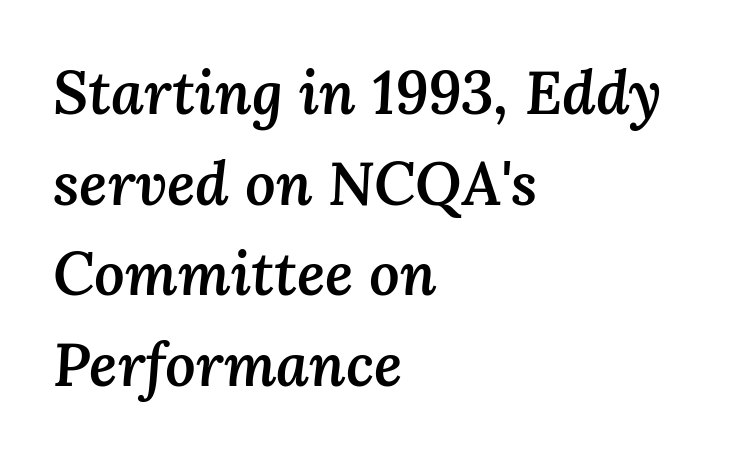
The image shows 60 px semibold type, italic (leaning right); set left-aligned, normal line spacing (1.51x), normal letter spacing, not underlined; medium stroke contrast and a medium x-height.
